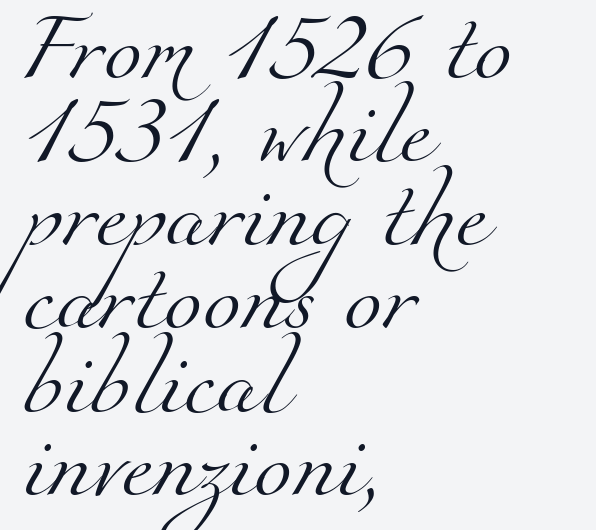
{"serif": "yes", "bold": "no", "weight": "light", "width": "normal", "stroke_contrast": "medium", "x_height": "small", "monospaced": "no", "underline": "no", "align": "left", "line_spacing_ratio": 1.21, "letter_spacing": "normal", "letter_spacing_em": 0.0, "glyph_px": 69}
